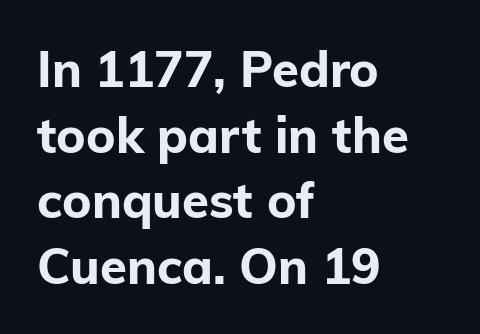
Line beginnings align vertically; line endings do not. Descenders hang freely into open space. I'd describe the lettering as bold — thick and assertive. A typesetter would call this proportional, since set widths differ per character.
